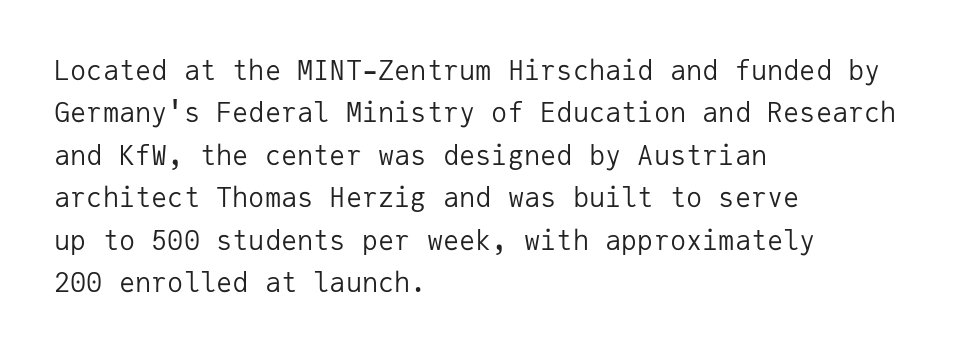
{"italic": "no", "bold": "no", "underline": "no", "align": "left", "line_spacing": "normal", "line_spacing_ratio": 1.57, "letter_spacing": "normal", "letter_spacing_em": 0.0, "glyph_px": 27}
